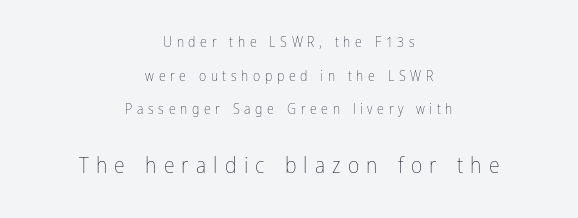
Q: Is the text bold? A: No.
Q: Is the text italic (slanted)? A: No, it is upright.
Q: Is the text underlined? A: No.
Q: How is the paragraph aligned? A: Centered.
Q: Is the spacing between letters normal or unusually wide? A: Unusually wide.
Q: Is the spacing between lines tight, normal or loose? A: Loose.
Q: Which block of text is set in a larger size, the first (top) or the second (bottom)? A: The second (bottom) one.
